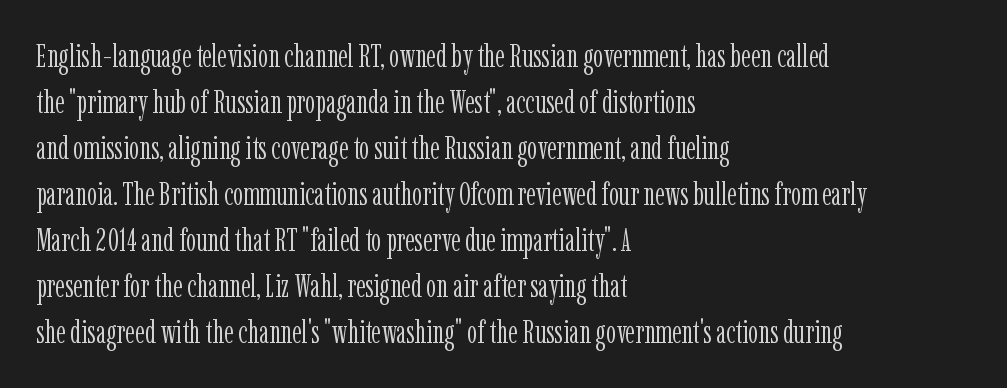
The image shows 32 px light, condensed serif type, upright; set left-aligned, normal line spacing (1.44x), normal letter spacing, not underlined; low stroke contrast and a medium x-height.
